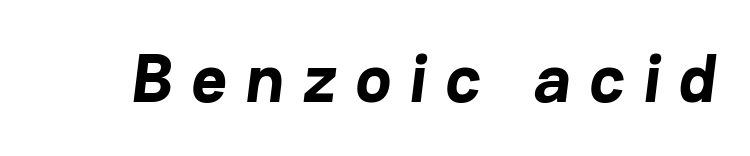
Q: Is the text bold? A: Yes.
Q: Is the typeface a serif or a sans-serif typeface? A: Sans-serif.
Q: Is the text underlined? A: No.
Q: Is the spacing between letters normal or unusually wide? A: Unusually wide.
Q: Width (condensed, normal, or wide)? A: Normal.
Q: Stroke contrast? A: Low.
Q: x-height? A: Medium.
Q: Monospaced? A: No.
